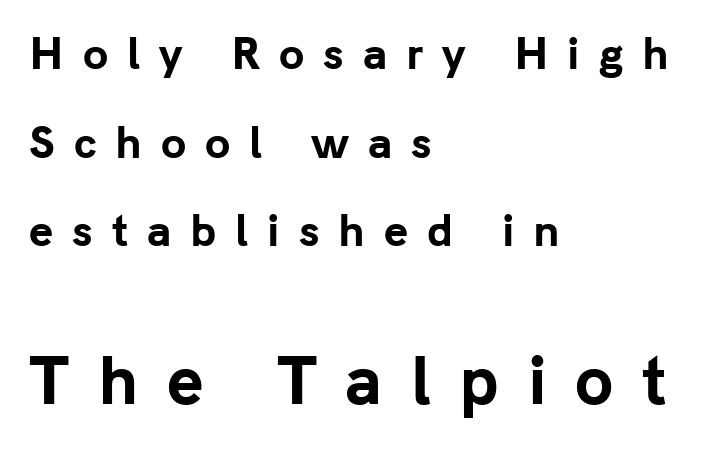
The image shows 62 px bold sans-serif type, upright; set left-aligned, loose line spacing (2.16x), unusually wide letter spacing (+0.46 em), not underlined; the second (bottom) block is 1.51x larger; low stroke contrast and a medium x-height.
